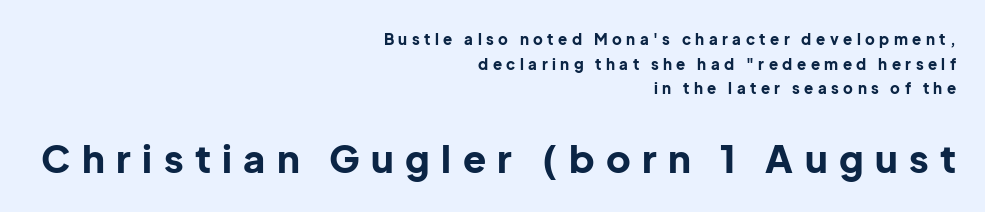
Examine the stroke ends and you'll find no serifs. Block two is the big one; block one sits smaller above it. The horizontal fit of the characters is loose and conspicuously gappy. Here the designer chose a conventional face with non-uniform glyph widths.
